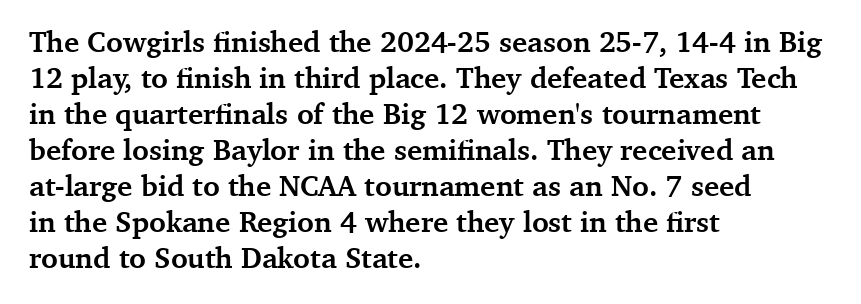
{"serif": "yes", "italic": "no", "bold": "yes", "weight": "semibold", "width": "normal", "stroke_contrast": "medium", "x_height": "medium", "monospaced": "no", "underline": "no", "align": "left", "line_spacing_ratio": 1.24, "letter_spacing": "normal", "letter_spacing_em": 0.0, "glyph_px": 29}
